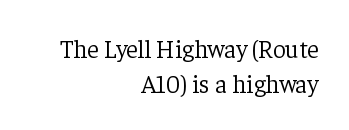
The font is comparable to plain body text, perhaps lighter. One glance says typical: line gaps are just what's usual. Words appear dense and cohesive because spacing is normal. A student would call this right alignment; a typographer would say flush right, rag left. When letters stand straight like this, we call the style roman or upright. Each row of text sits above clean, open space.
